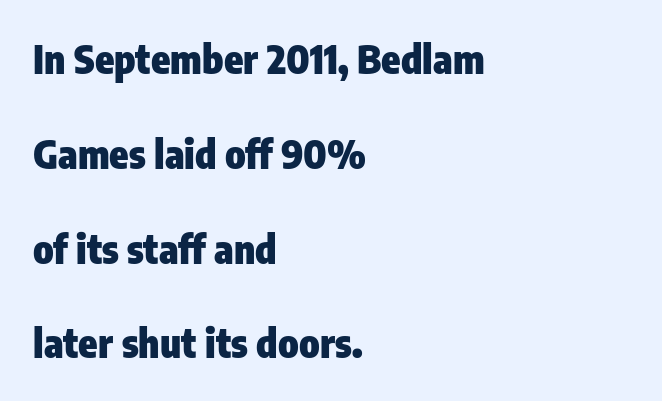
Q: Is the text bold? A: Yes.
Q: Is the text italic (slanted)? A: No, it is upright.
Q: Is the typeface a serif or a sans-serif typeface? A: Sans-serif.
Q: Is the text underlined? A: No.
Q: How is the paragraph aligned? A: Left-aligned.
Q: Is the spacing between letters normal or unusually wide? A: Normal.
Q: Is the spacing between lines tight, normal or loose? A: Loose.
Q: Width (condensed, normal, or wide)? A: Condensed.
Q: Stroke contrast? A: Low.
Q: x-height? A: Medium.
Q: Monospaced? A: No.
